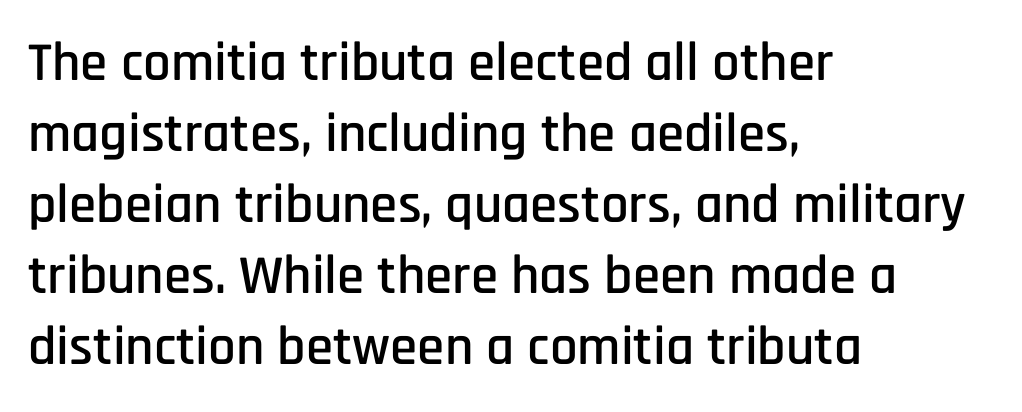
The rendering uses natural spacing where letterforms have individual widths. Successive baselines arrive at the customary interval. Honestly, there is no underline to notice here at all. This sample uses plain, unmodified letter spacing. Every character sits straight up, as roman type does. Compared with a centered layout, this one pins lines to the left instead.
